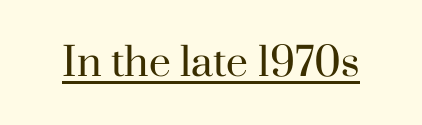
This sample has the flowing, uneven cadence of proportional lettering. Looks like someone drew a line under every word here. The glyphs in this specimen are seriffed. This is not heavy type; no bold has been used.
